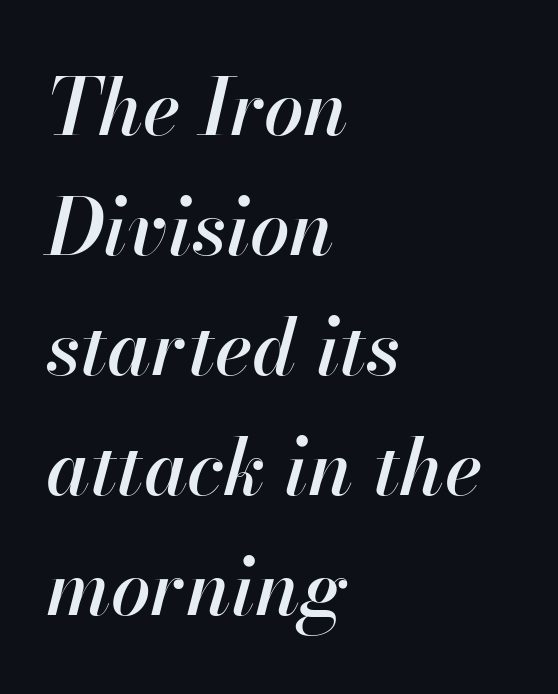
The image shows 79 px text type, italic (leaning right); set left-aligned, normal line spacing (1.52x), normal letter spacing, not underlined; high stroke contrast and a small x-height.
